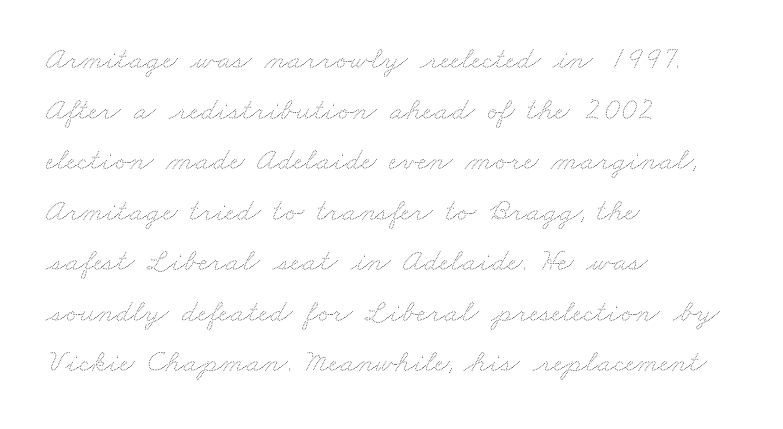
Q: Is the text bold? A: No.
Q: Is the text underlined? A: No.
Q: How is the paragraph aligned? A: Left-aligned.
Q: Is the spacing between letters normal or unusually wide? A: Normal.
Q: Is the spacing between lines tight, normal or loose? A: Normal.
Q: Width (condensed, normal, or wide)? A: Wide.
Q: Stroke contrast? A: Medium.
Q: x-height? A: Small.
Q: Monospaced? A: No.
